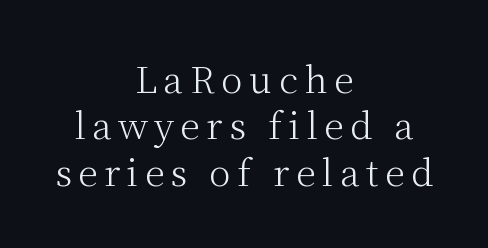
Q: Is the text bold? A: No.
Q: Is the text italic (slanted)? A: No, it is upright.
Q: Is the typeface a serif or a sans-serif typeface? A: Serif.
Q: Is the text underlined? A: No.
Q: How is the paragraph aligned? A: Centered.
Q: Is the spacing between lines tight, normal or loose? A: Normal.
Q: Width (condensed, normal, or wide)? A: Normal.
Q: Stroke contrast? A: Medium.
Q: x-height? A: Medium.
Q: Monospaced? A: No.
